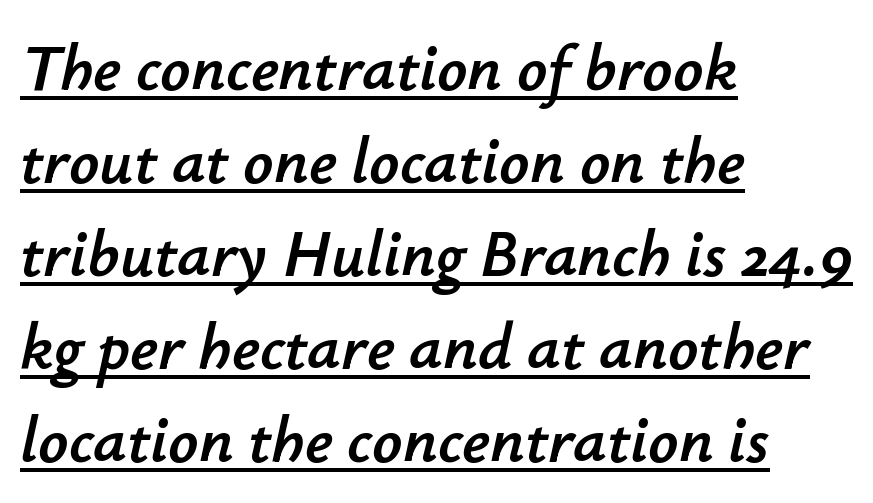
{"italic": "yes", "lean": "right", "slant_degrees": 12, "width": "normal", "stroke_contrast": "low", "x_height": "small", "monospaced": "no", "underline": "yes", "align": "left", "line_spacing": "normal", "line_spacing_ratio": 1.41, "letter_spacing": "normal", "letter_spacing_em": 0.0, "glyph_px": 66}
